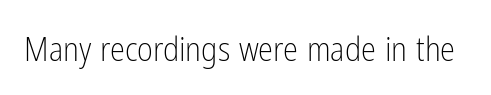
{"serif": "no", "italic": "no", "bold": "no", "weight": "light", "width": "condensed", "stroke_contrast": "low", "x_height": "medium", "monospaced": "no", "underline": "no", "letter_spacing": "normal", "letter_spacing_em": 0.0, "glyph_px": 34}
